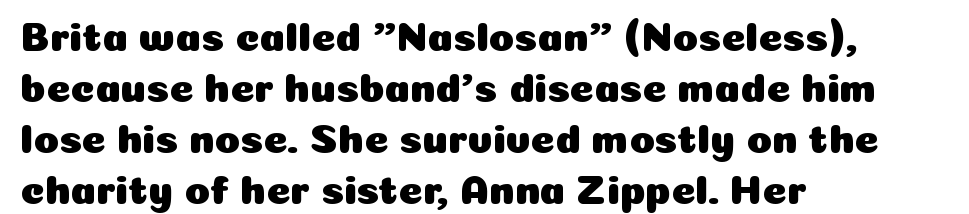
The image shows 41 px sans-serif type, upright; set left-aligned, line spacing 1.24x, normal letter spacing, not underlined; low stroke contrast and a medium x-height.
